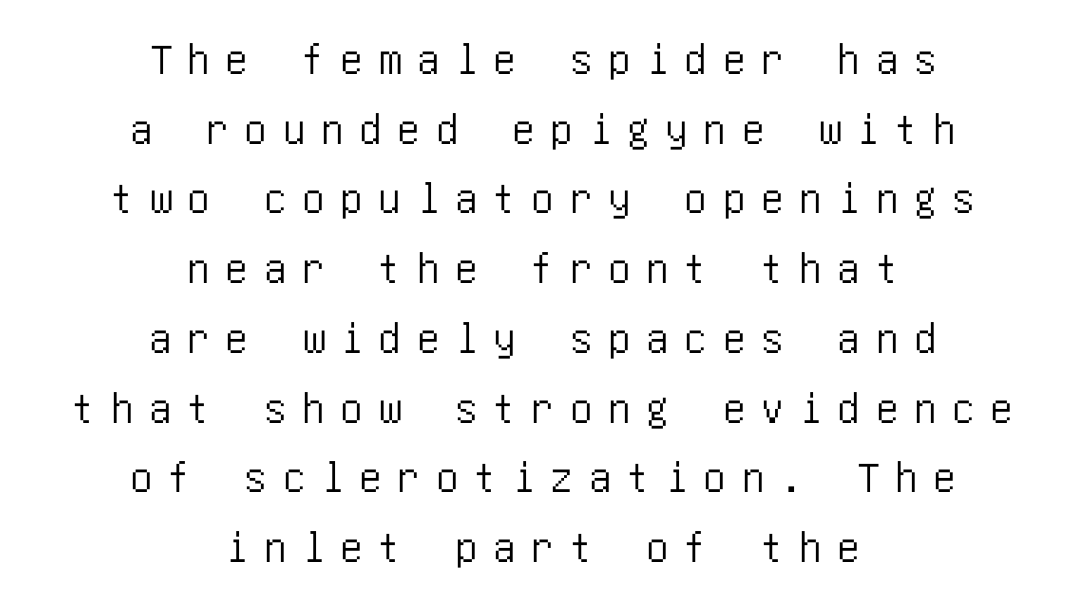
The whitespace from short lines is split evenly between both sides. Rendered with straight, roman letterforms. This rendering features lettering with no underline. In terms of letterform style, serifs are entirely absent. Caption: expanded tracking, letters set apart. The lines sit at an ordinary, default distance from one another.
